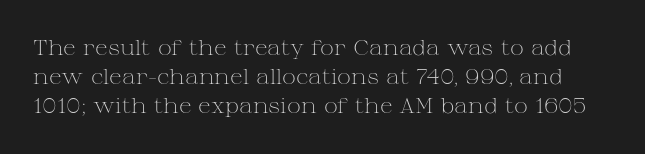
Bold? No — there's no thickening of the strokes. Glyph-to-glyph distance matches everyday printed text. Descenders are the only things crossing below the line. This sample uses an upright cut, with every glyph sitting square on the baseline. Students, observe: this is what conventionally led text looks like.
